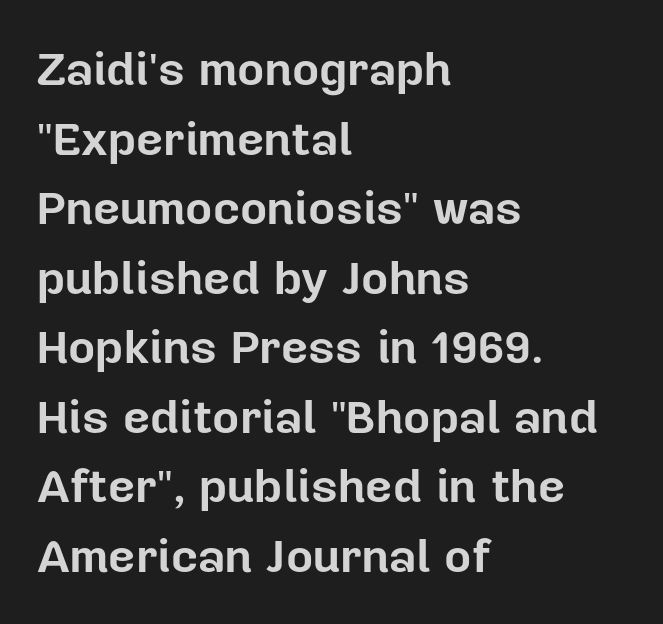
This sample uses a sans-serif face. Unlike italic type, these characters show no tilt at all. There is no visible air inserted between adjacent glyphs. Words float on clear page, feet unadorned. Strokes here are thick enough to call this a true bold.
